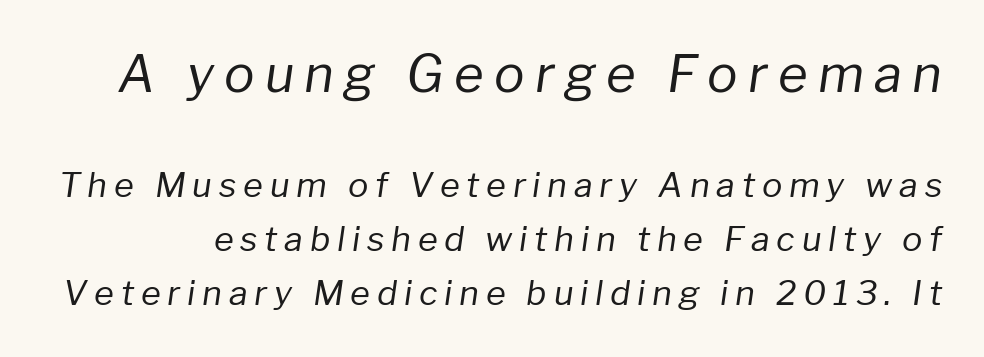
Q: Is the text bold? A: No.
Q: Is the text italic (slanted)? A: Yes, it leans right by about 8 degrees.
Q: Is the text underlined? A: No.
Q: Is the spacing between letters normal or unusually wide? A: Unusually wide.
Q: Is the spacing between lines tight, normal or loose? A: Normal.
Q: Which block of text is set in a larger size, the first (top) or the second (bottom)? A: The first (top) one.
Q: Width (condensed, normal, or wide)? A: Normal.
Q: Stroke contrast? A: Low.
Q: x-height? A: Medium.
Q: Monospaced? A: No.
